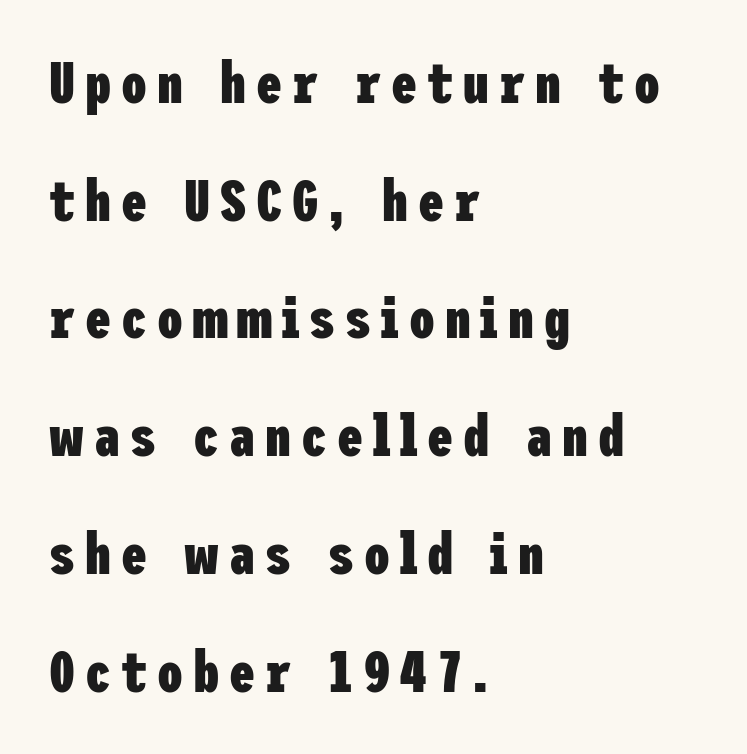
Q: Is the text bold? A: Yes.
Q: Is the text italic (slanted)? A: No, it is upright.
Q: Is the typeface a serif or a sans-serif typeface? A: Sans-serif.
Q: Is the text underlined? A: No.
Q: How is the paragraph aligned? A: Left-aligned.
Q: Is the spacing between lines tight, normal or loose? A: Loose.
Q: Width (condensed, normal, or wide)? A: Condensed.
Q: Stroke contrast? A: Low.
Q: x-height? A: Medium.
